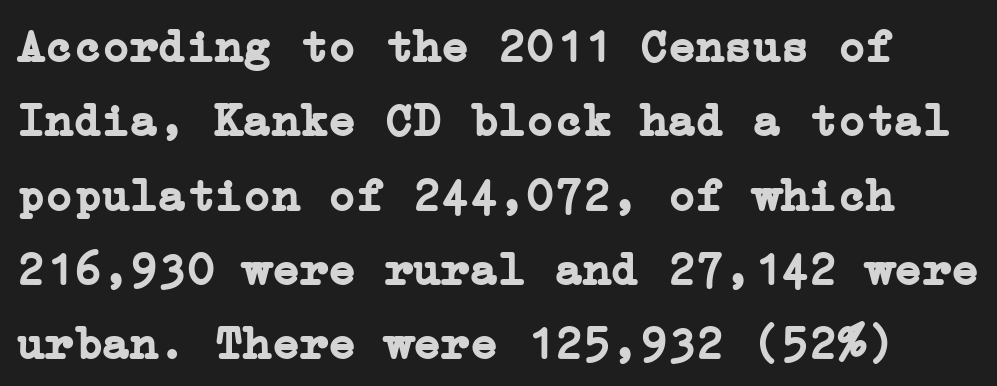
{"serif": "yes", "italic": "no", "bold": "yes", "weight": "semibold", "width": "normal", "stroke_contrast": "low", "x_height": "medium", "underline": "no", "line_spacing": "normal", "line_spacing_ratio": 1.58, "letter_spacing": "normal", "letter_spacing_em": 0.0, "glyph_px": 47}
